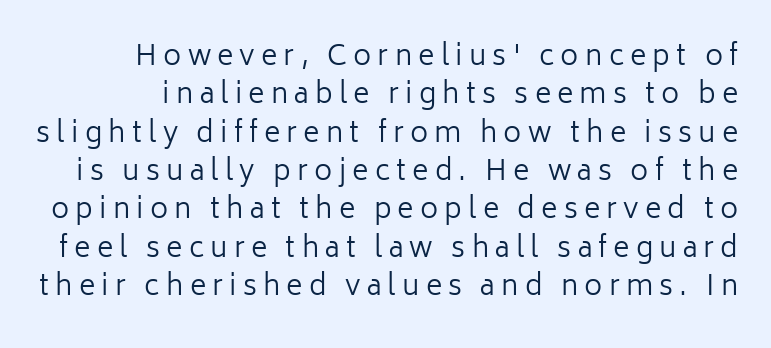
The image shows 28 px regular-weight sans-serif type, upright; set normal line spacing (1.37x), unusually wide letter spacing (+0.22 em), not underlined; low stroke contrast and a medium x-height.
